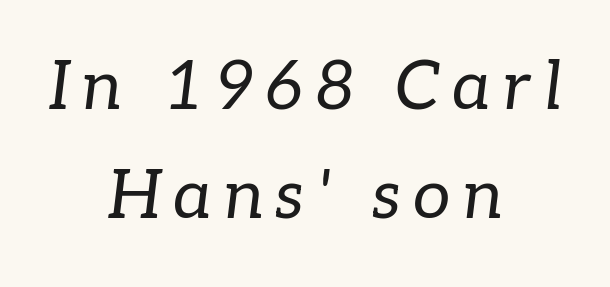
The image shows 67 px regular-weight serif type, italic (leaning right); set centered, normal line spacing (1.63x), not underlined; low stroke contrast and a medium x-height.
